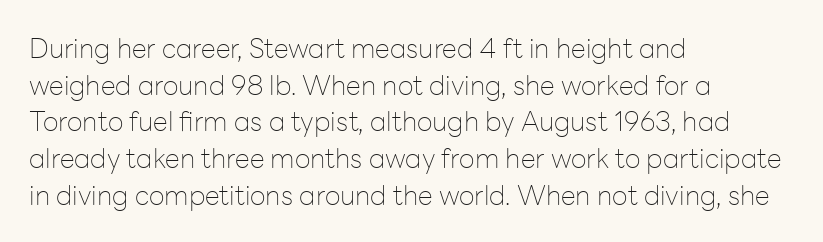
{"italic": "no", "bold": "no", "underline": "no", "align": "left", "line_spacing": "normal", "line_spacing_ratio": 1.36, "letter_spacing": "normal", "letter_spacing_em": 0.0, "glyph_px": 27}
